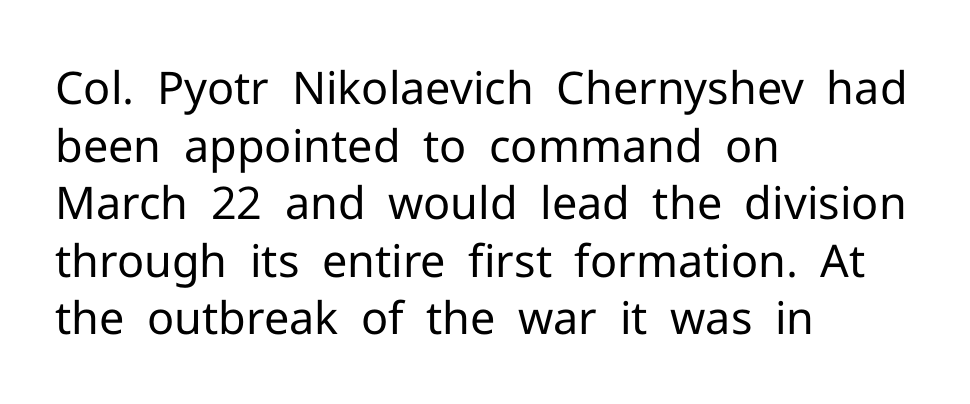
{"serif": "no", "italic": "no", "bold": "no", "weight": "regular", "width": "normal", "stroke_contrast": "low", "x_height": "medium", "monospaced": "no", "underline": "no", "align": "left", "line_spacing": "normal", "line_spacing_ratio": 1.28, "letter_spacing": "normal", "letter_spacing_em": 0.0, "glyph_px": 45}
